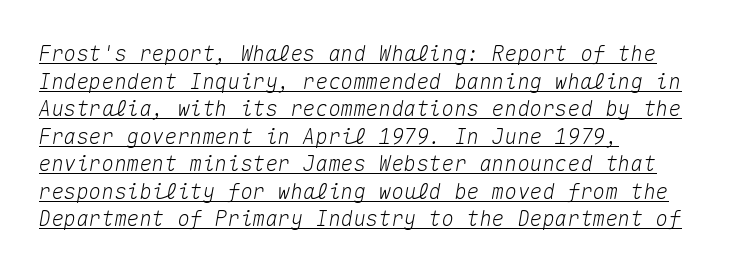
The glyphs look as if they've been sheared to an angle. The sample's only ornament is a line tracing under the words. Line starts are locked; line ends wander. Compared with typical body copy, the letter spacing here is the same. Honestly, the row spacing looks completely unremarkable.
